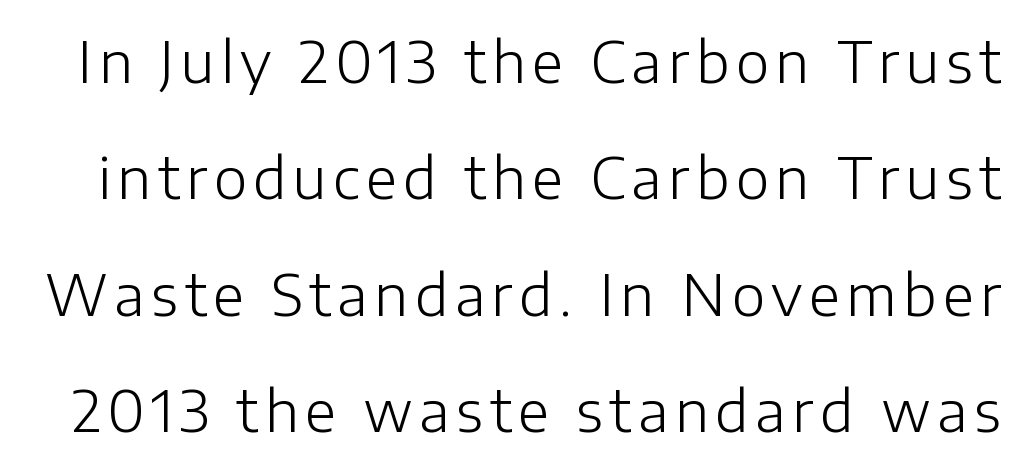
The image shows 57 px light sans-serif type, upright; set loose line spacing (2.04x), not underlined; low stroke contrast and a medium x-height.
